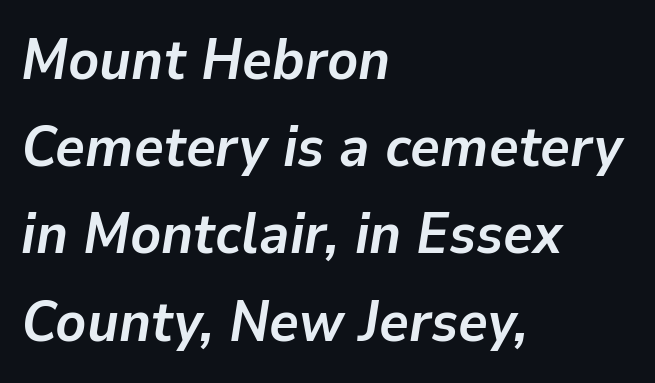
The image shows 57 px semibold type, italic (leaning right); set left-aligned, normal line spacing (1.53x), normal letter spacing, not underlined; low stroke contrast and a medium x-height.
